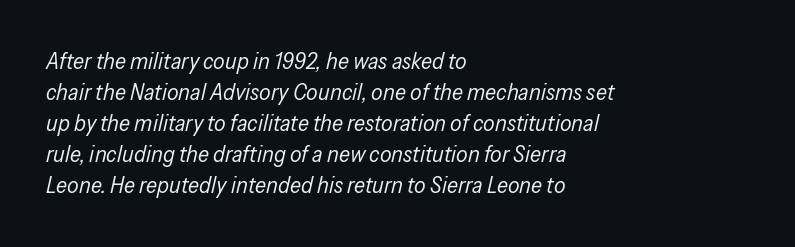
Q: Is the text bold? A: No.
Q: Is the text italic (slanted)? A: Yes, it leans right by about 13 degrees.
Q: Is the text underlined? A: No.
Q: How is the paragraph aligned? A: Left-aligned.
Q: Is the spacing between letters normal or unusually wide? A: Normal.
Q: Is the spacing between lines tight, normal or loose? A: Normal.
